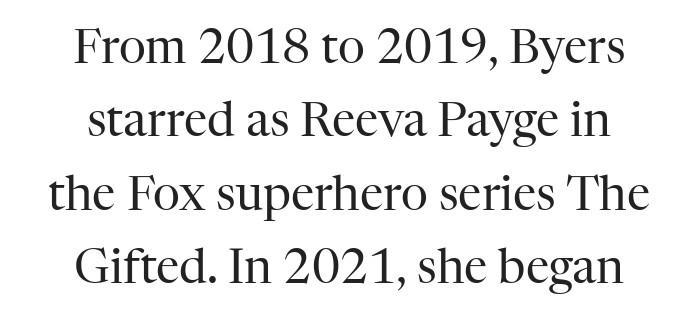
The image shows 47 px regular-weight serif type, upright; set normal line spacing (1.56x), normal letter spacing, not underlined; high stroke contrast and a medium x-height.
